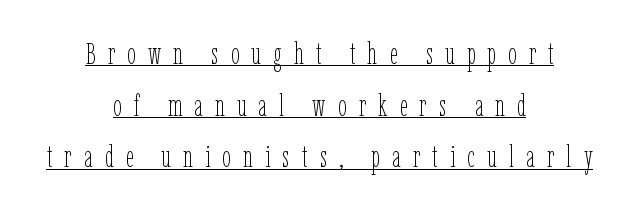
The image shows 30 px thin, condensed type, upright; set centered, line spacing 1.72x, unusually wide letter spacing (+0.41 em), underlined; low stroke contrast and a medium x-height.
